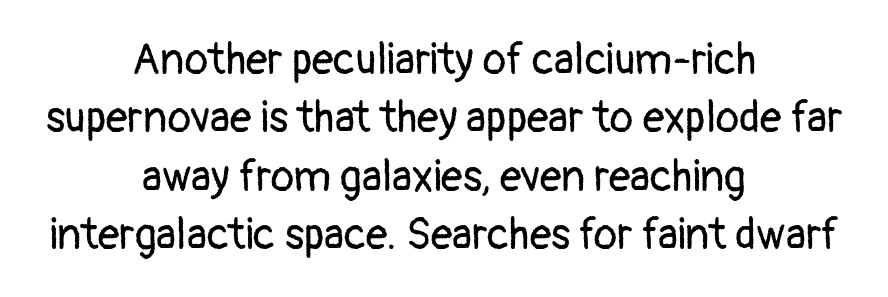
{"serif": "no", "italic": "no", "bold": "no", "weight": "regular", "width": "normal", "stroke_contrast": "low", "x_height": "medium", "monospaced": "no", "underline": "no", "align": "center", "line_spacing": "normal", "line_spacing_ratio": 1.36, "letter_spacing": "normal", "letter_spacing_em": 0.0, "glyph_px": 43}
